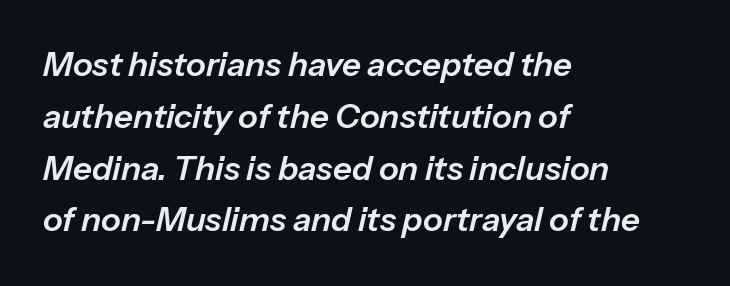
{"italic": "yes", "lean": "right", "slant_degrees": 13, "width": "normal", "stroke_contrast": "low", "x_height": "medium", "monospaced": "no", "underline": "no", "align": "left", "line_spacing": "normal", "line_spacing_ratio": 1.57, "letter_spacing": "normal", "letter_spacing_em": 0.0, "glyph_px": 33}
